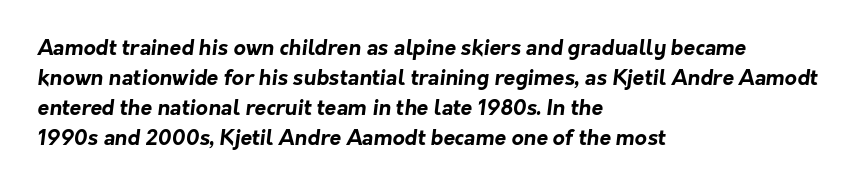
{"bold": "yes", "underline": "no", "align": "left", "line_spacing": "normal", "line_spacing_ratio": 1.43, "letter_spacing": "normal", "letter_spacing_em": 0.0, "glyph_px": 21}
